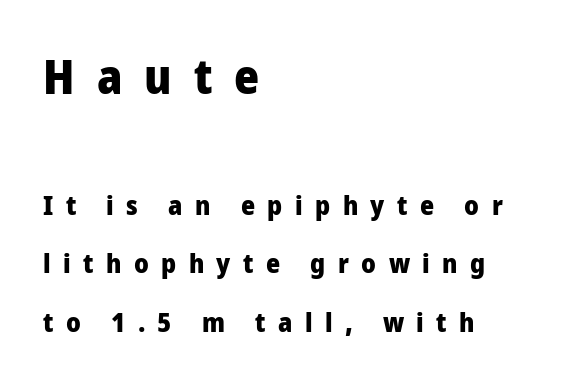
{"serif": "no", "italic": "no", "bold": "yes", "weight": "heavy", "width": "normal", "stroke_contrast": "low", "x_height": "medium", "monospaced": "no", "underline": "no", "align": "left", "line_spacing": "loose", "line_spacing_ratio": 2.17, "letter_spacing": "wide", "letter_spacing_em": 0.46, "larger_block": "first", "size_ratio": 1.78, "glyph_px": 48}
